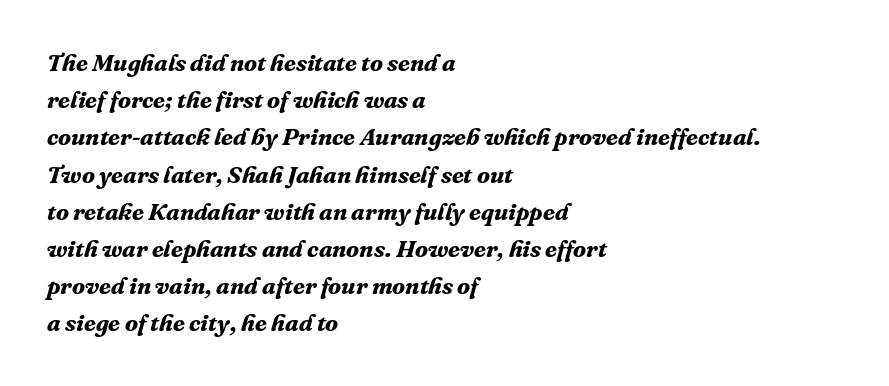
The image shows 24 px bold type, italic (leaning right); set left-aligned, normal line spacing (1.55x), normal letter spacing, not underlined.
